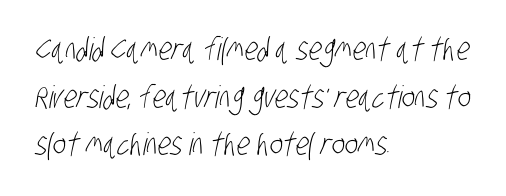
The image shows 31 px light, condensed sans-serif type; set left-aligned, normal line spacing (1.54x), normal letter spacing, not underlined; low stroke contrast and a large x-height.
